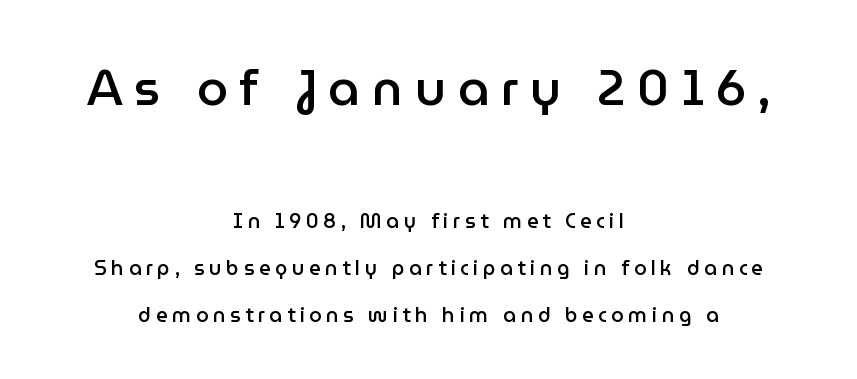
Q: Is the text bold? A: Semi-bold.
Q: Is the text italic (slanted)? A: No, it is upright.
Q: Is the typeface a serif or a sans-serif typeface? A: Sans-serif.
Q: Is the text underlined? A: No.
Q: How is the paragraph aligned? A: Centered.
Q: Is the spacing between letters normal or unusually wide? A: Unusually wide.
Q: Is the spacing between lines tight, normal or loose? A: Loose.
Q: Which block of text is set in a larger size, the first (top) or the second (bottom)? A: The first (top) one.
Q: Width (condensed, normal, or wide)? A: Normal.
Q: Stroke contrast? A: Low.
Q: x-height? A: Medium.
Q: Monospaced? A: No.
